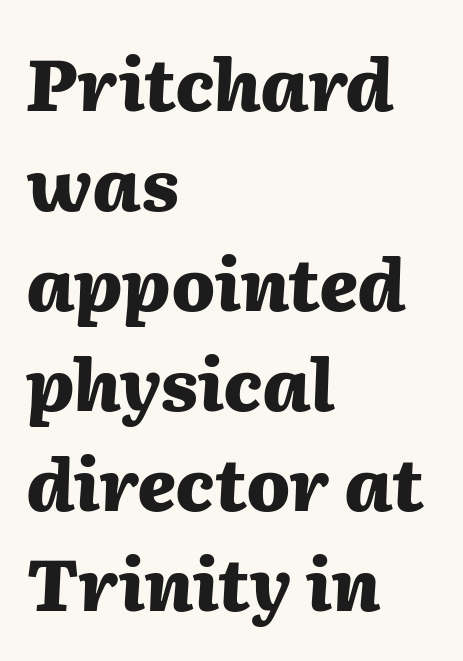
The image shows 72 px heavy type, italic (leaning right); set left-aligned, normal line spacing (1.39x), normal letter spacing, not underlined; medium stroke contrast and a medium x-height.
